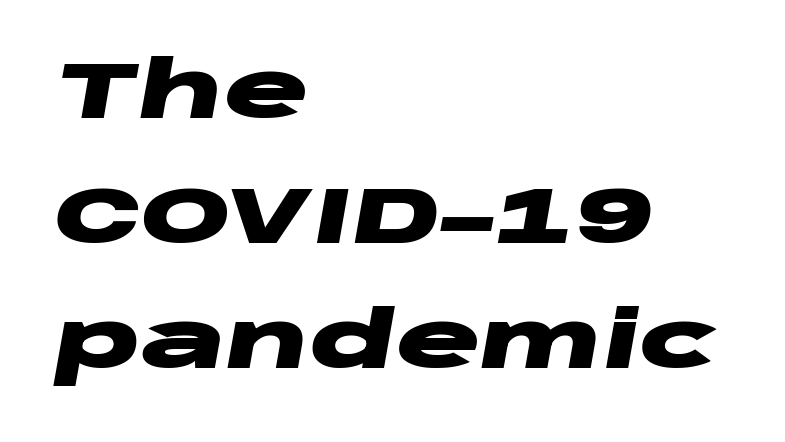
{"italic": "yes", "lean": "right", "slant_degrees": 10, "bold": "yes", "weight": "heavy", "width": "wide", "stroke_contrast": "low", "x_height": "large", "monospaced": "no", "underline": "no", "align": "left", "line_spacing": "normal", "line_spacing_ratio": 1.58, "letter_spacing": "normal", "letter_spacing_em": 0.0, "glyph_px": 79}
